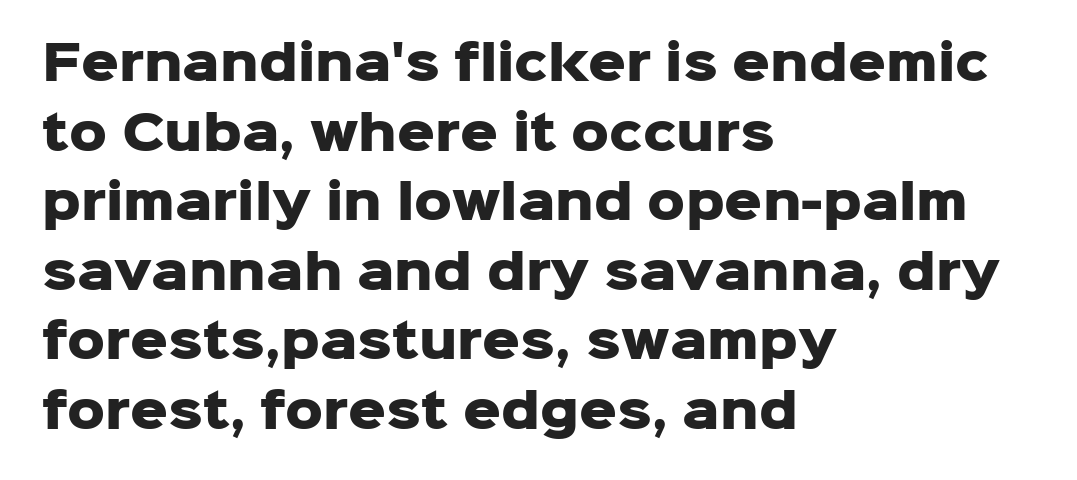
{"serif": "no", "italic": "no", "bold": "yes", "weight": "heavy", "width": "normal", "stroke_contrast": "low", "x_height": "medium", "monospaced": "no", "underline": "no", "align": "left", "line_spacing": "normal", "line_spacing_ratio": 1.48, "letter_spacing": "normal", "letter_spacing_em": 0.0, "glyph_px": 47}
